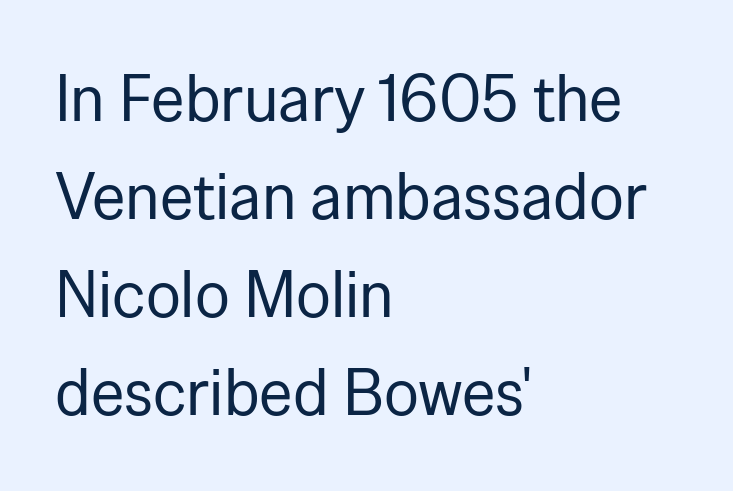
Stroke thickness stays within the range of a standard reading face or lighter. Between one letter and the next there's only the usual sliver of space. Examine the stroke ends and you'll find no serifs. In CSS terms this would be text-align: left. Evenly set lines give the paragraph a standard silhouette.
